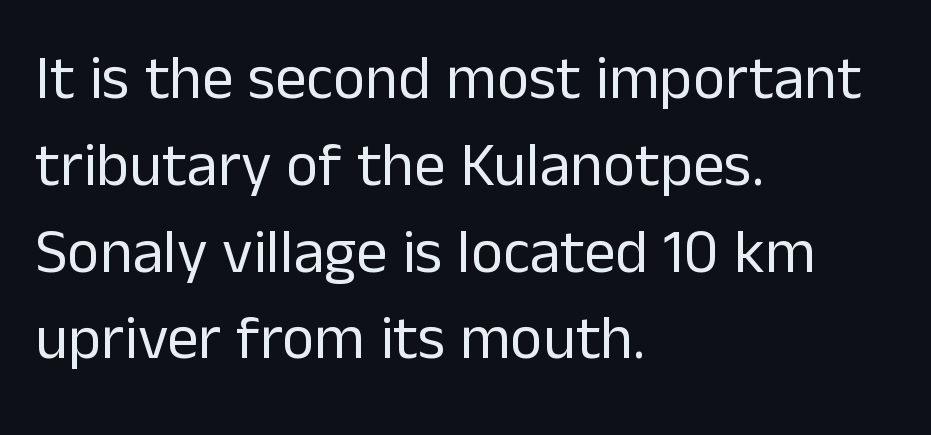
The image shows 62 px regular-weight sans-serif type, upright; set left-aligned, normal line spacing (1.4x), normal letter spacing, not underlined; low stroke contrast and a medium x-height.
